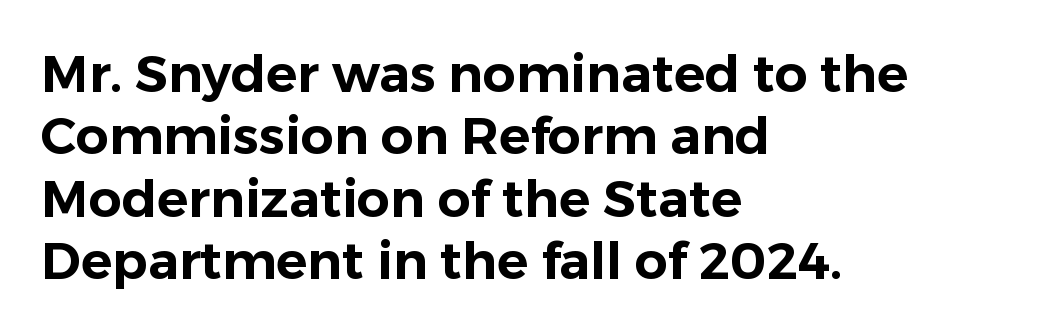
The image shows 52 px sans-serif type, upright; set left-aligned, line spacing 1.2x, normal letter spacing, not underlined; low stroke contrast and a medium x-height.
